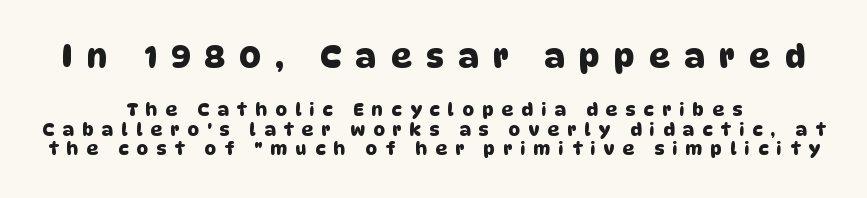
Two sizes are in play, and the larger belongs to the first block. The paragraph shown floats in the horizontal middle. Short note: letters widely spaced. Unlike a traditional serif, this face leaves its strokes unadorned.
